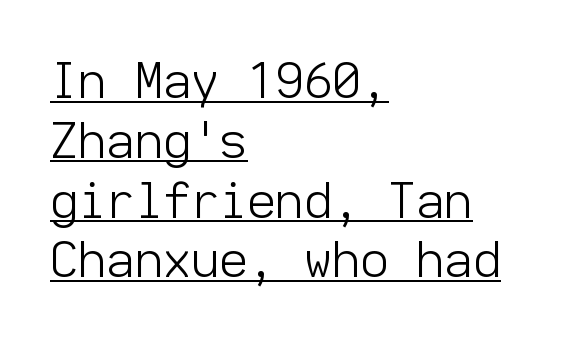
{"serif": "no", "italic": "no", "bold": "no", "weight": "light", "width": "normal", "stroke_contrast": "low", "x_height": "medium", "monospaced": "yes", "underline": "yes", "align": "left", "line_spacing_ratio": 1.22, "letter_spacing": "normal", "letter_spacing_em": 0.0, "glyph_px": 49}
